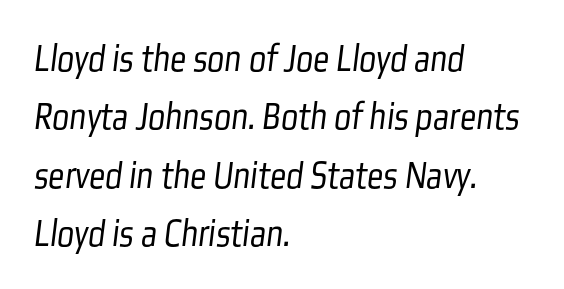
{"serif": "no", "bold": "no", "weight": "light", "width": "condensed", "stroke_contrast": "low", "x_height": "medium", "monospaced": "no", "underline": "no", "align": "left", "line_spacing": "normal", "line_spacing_ratio": 1.46, "letter_spacing": "normal", "letter_spacing_em": 0.0, "glyph_px": 40}
